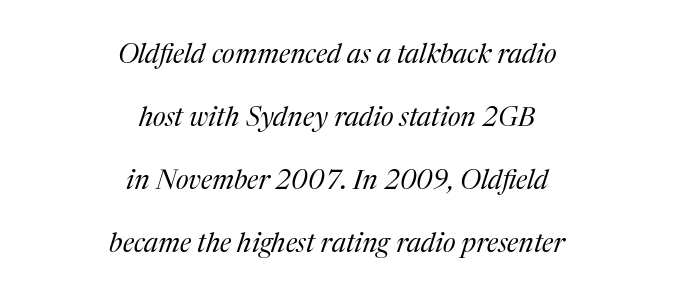
There's an unmistakable incline to the writing here. Stroke thickness stays within the range of a standard reading face or lighter. Short and long lines alike share a common midpoint. Underlining? Definitely not there. Honestly, the rows look like they've been pulled way apart. The type is set solid horizontally, with unmodified tracking.
